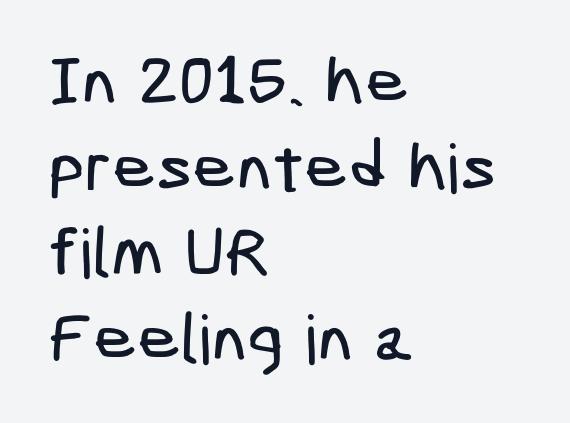
{"serif": "no", "width": "condensed", "stroke_contrast": "low", "x_height": "medium", "underline": "no", "align": "left", "line_spacing": "normal", "line_spacing_ratio": 1.26, "letter_spacing": "normal", "letter_spacing_em": 0.0, "glyph_px": 68}
